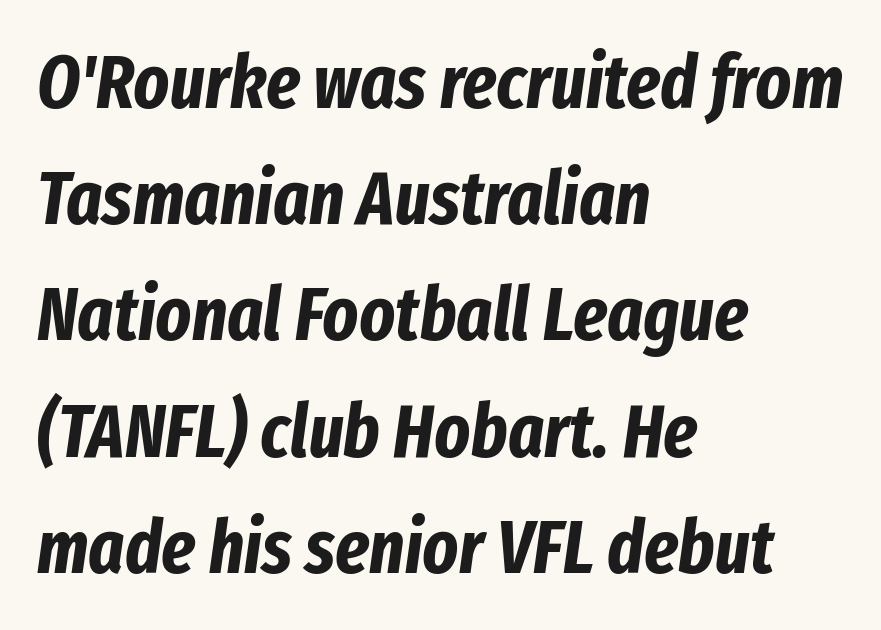
{"italic": "yes", "lean": "right", "slant_degrees": 8, "bold": "yes", "weight": "bold", "width": "condensed", "stroke_contrast": "low", "x_height": "medium", "monospaced": "no", "underline": "no", "align": "left", "line_spacing": "normal", "line_spacing_ratio": 1.55, "letter_spacing": "normal", "letter_spacing_em": 0.0, "glyph_px": 75}
